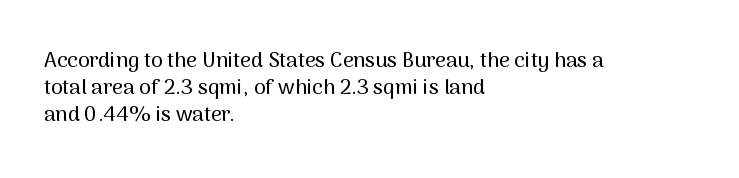
The letters stand straight up with perfectly vertical stems. Tracking here is standard; glyphs follow each other at the usual distance. Whoever set this chose a conventional vertical rhythm. The paragraph has a hard left edge and a soft right edge. Has an underline been added? It has not.
